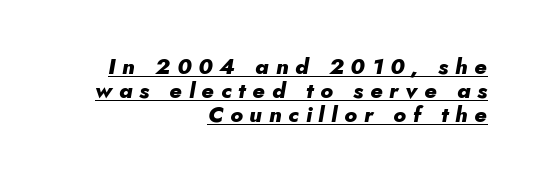
Q: Is the text bold? A: Yes.
Q: Is the text italic (slanted)? A: Yes, it leans right by about 10 degrees.
Q: Is the text underlined? A: Yes.
Q: How is the paragraph aligned? A: Right-aligned.
Q: Is the spacing between letters normal or unusually wide? A: Unusually wide.
Q: Is the spacing between lines tight, normal or loose? A: Tight.
